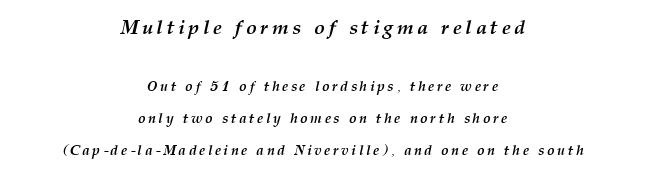
The image shows 20 px bold type, italic (leaning right); set centered, loose line spacing (2.29x), not underlined; the first (top) block is 1.43x larger.
